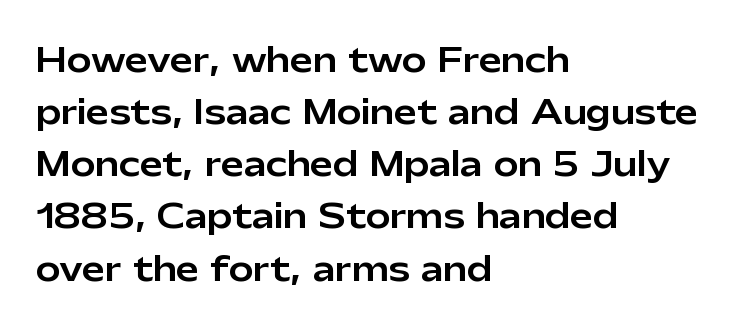
Q: Is the text italic (slanted)? A: No, it is upright.
Q: Is the typeface a serif or a sans-serif typeface? A: Sans-serif.
Q: Is the text underlined? A: No.
Q: How is the paragraph aligned? A: Left-aligned.
Q: Is the spacing between letters normal or unusually wide? A: Normal.
Q: Is the spacing between lines tight, normal or loose? A: Normal.
Q: Width (condensed, normal, or wide)? A: Normal.
Q: Stroke contrast? A: Low.
Q: x-height? A: Medium.
Q: Monospaced? A: No.
